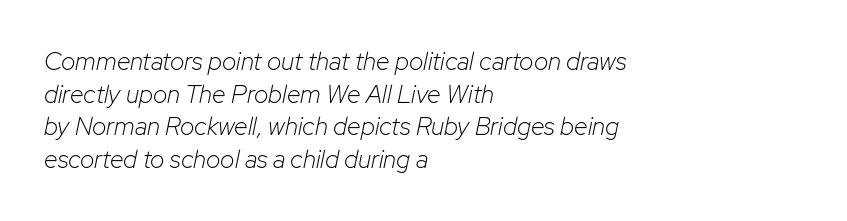
{"italic": "yes", "lean": "right", "slant_degrees": 12, "bold": "no", "underline": "no", "align": "left", "line_spacing": "normal", "line_spacing_ratio": 1.31, "letter_spacing": "normal", "letter_spacing_em": 0.0, "glyph_px": 25}
